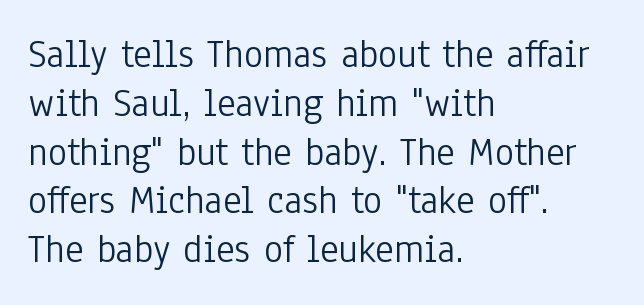
Q: Is the text bold? A: No.
Q: Is the text italic (slanted)? A: No, it is upright.
Q: Is the typeface a serif or a sans-serif typeface? A: Sans-serif.
Q: Is the text underlined? A: No.
Q: How is the paragraph aligned? A: Left-aligned.
Q: Is the spacing between letters normal or unusually wide? A: Normal.
Q: Width (condensed, normal, or wide)? A: Condensed.
Q: Stroke contrast? A: Low.
Q: x-height? A: Medium.
Q: Monospaced? A: No.
